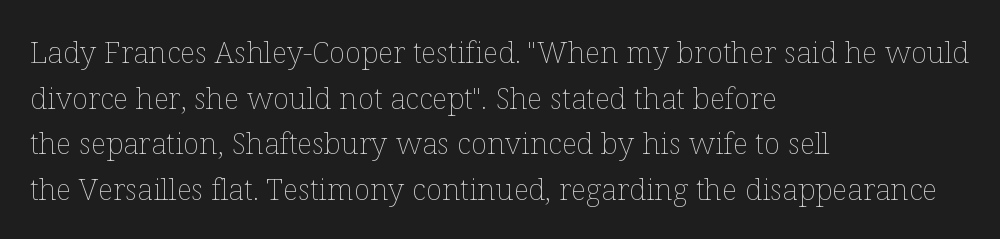
Here the designer chose a conventional face with non-uniform glyph widths. Every character sits straight up, as roman type does. Reading down the block, your eye returns to a fixed left position each line. The foot of each line stays bare and open. Each stroke keeps to a modest, everyday thickness or less.
